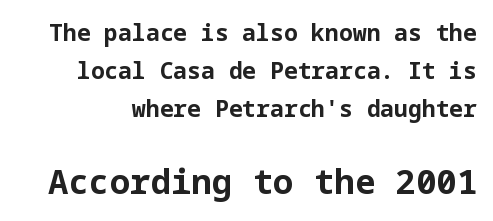
In terms of letterspacing, this is plain default setting. Size hierarchy here favors the trailing block over the leading one. Reading down the column, the eye jumps a familiar distance to each next line. The gap between lines stays unmarked.
